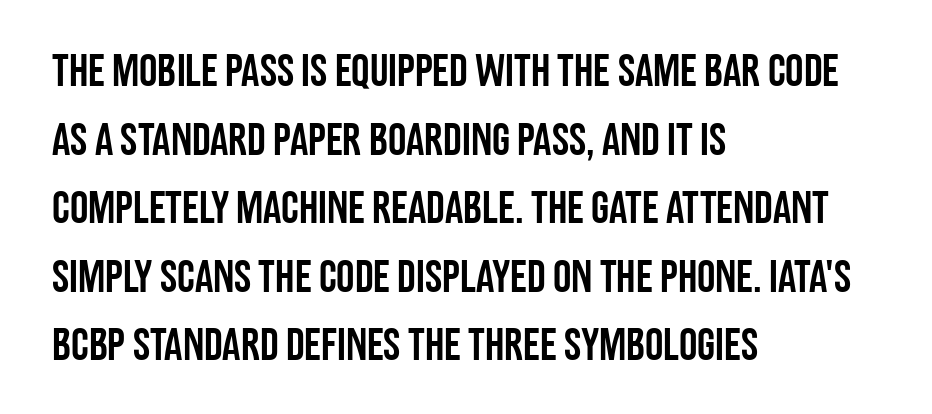
The image shows 46 px condensed sans-serif type, upright; set left-aligned, normal line spacing (1.49x), normal letter spacing, not underlined; low stroke contrast and a large x-height.
